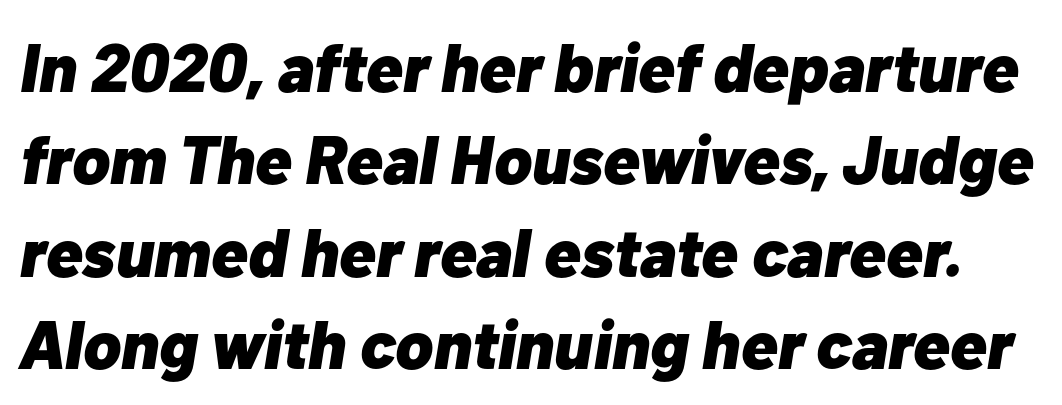
The image shows 68 px heavy type, italic (leaning right); set normal line spacing (1.36x), normal letter spacing, not underlined; low stroke contrast and a medium x-height.
